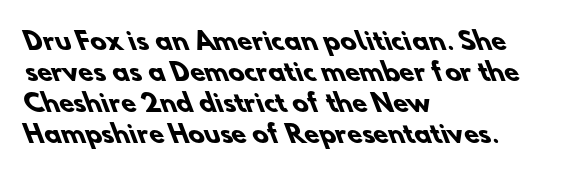
{"bold": "yes", "underline": "no", "align": "left", "line_spacing": "normal", "line_spacing_ratio": 1.29, "letter_spacing": "normal", "letter_spacing_em": 0.0, "glyph_px": 24}
